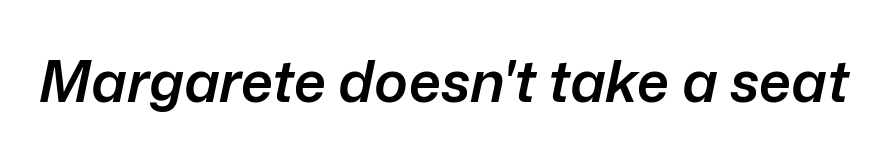
{"italic": "yes", "lean": "right", "slant_degrees": 12, "bold": "semi", "weight": "semibold", "width": "normal", "stroke_contrast": "low", "x_height": "medium", "monospaced": "no", "underline": "no", "letter_spacing": "normal", "letter_spacing_em": 0.0, "glyph_px": 57}
